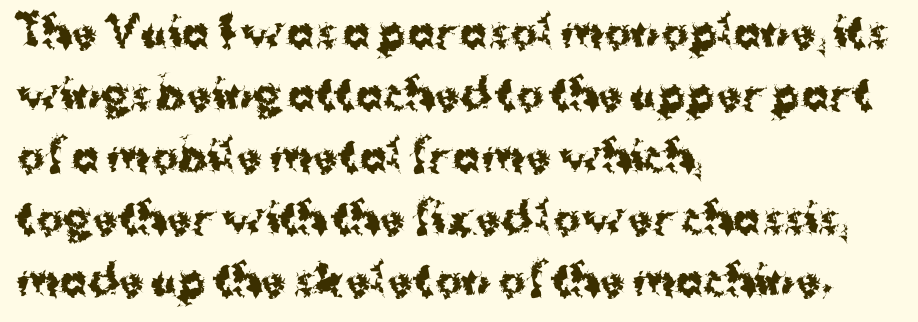
{"serif": "no", "italic": "no", "bold": "yes", "weight": "bold", "width": "normal", "stroke_contrast": "medium", "x_height": "medium", "monospaced": "no", "underline": "no", "align": "left", "line_spacing": "normal", "line_spacing_ratio": 1.51, "letter_spacing": "normal", "letter_spacing_em": 0.0, "glyph_px": 41}
